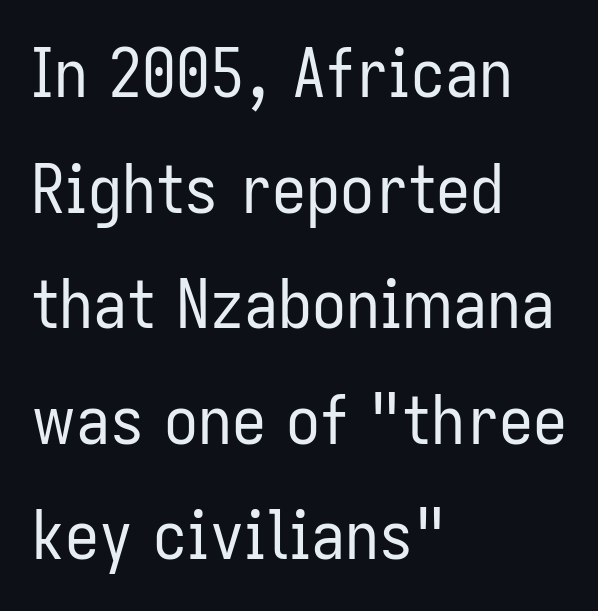
{"serif": "no", "italic": "no", "bold": "no", "weight": "regular", "width": "condensed", "stroke_contrast": "low", "x_height": "medium", "monospaced": "no", "underline": "no", "align": "left", "line_spacing": "normal", "line_spacing_ratio": 1.7, "letter_spacing": "normal", "letter_spacing_em": 0.0, "glyph_px": 68}
